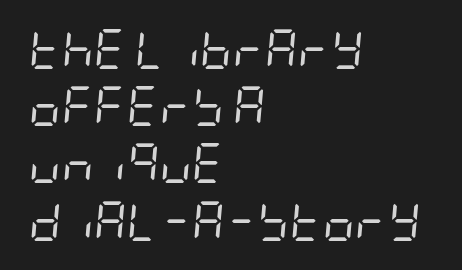
A quiet, ordinary-to-light weight characterises the typeface. Nobody drew a line under any word here. The rendering uses a moderate line-height, typical for paragraphs. Reading down the block, your eye returns to a fixed left position each line.
